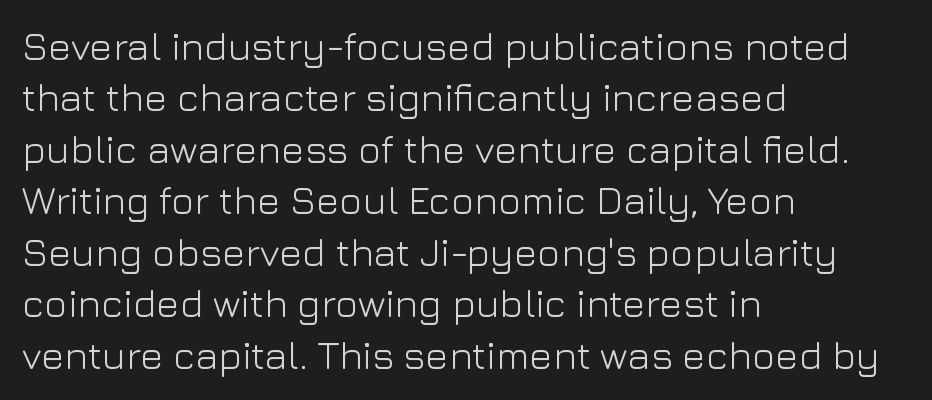
Weight: not bold — regular or lighter. Clear beneath every line of the passage. Regular leading. Layout note: lines flush left.
